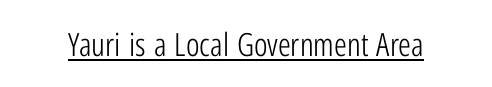
The image shows 32 px light, condensed sans-serif type, upright; set normal letter spacing, underlined; low stroke contrast and a medium x-height.
